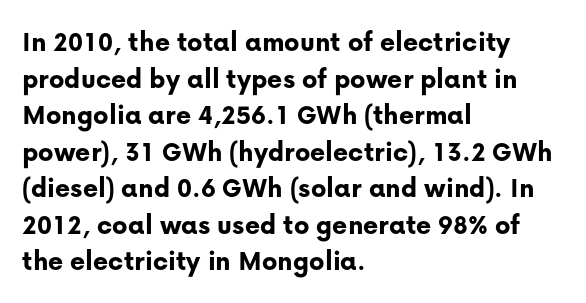
{"serif": "no", "italic": "no", "bold": "yes", "weight": "bold", "width": "normal", "stroke_contrast": "low", "x_height": "medium", "monospaced": "no", "underline": "no", "align": "left", "line_spacing": "normal", "line_spacing_ratio": 1.26, "letter_spacing": "normal", "letter_spacing_em": 0.0, "glyph_px": 29}
